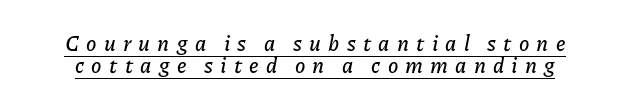
{"italic": "yes", "lean": "right", "slant_degrees": 11, "underline": "yes", "line_spacing": "tight", "line_spacing_ratio": 1.07, "letter_spacing": "wide", "letter_spacing_em": 0.34, "glyph_px": 21}
